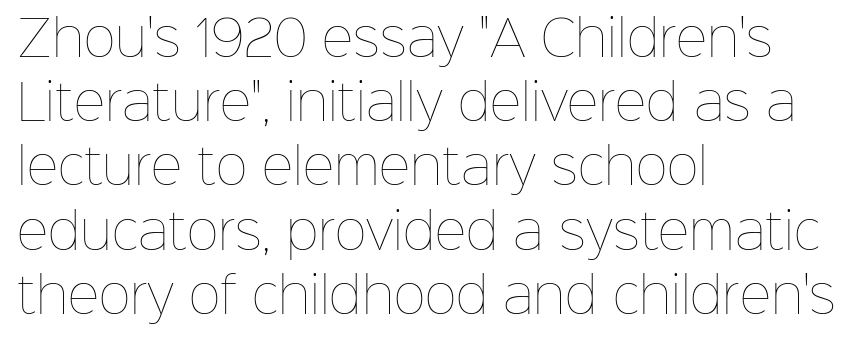
Bold? No — there's no thickening of the strokes. The tracking reads as untouched default to a designer's eye. Short and long lines alike share a common starting point at left. The leading is moderate, giving the passage an even texture. Each letter keeps its own natural width here, so spacing adapts to shape.
